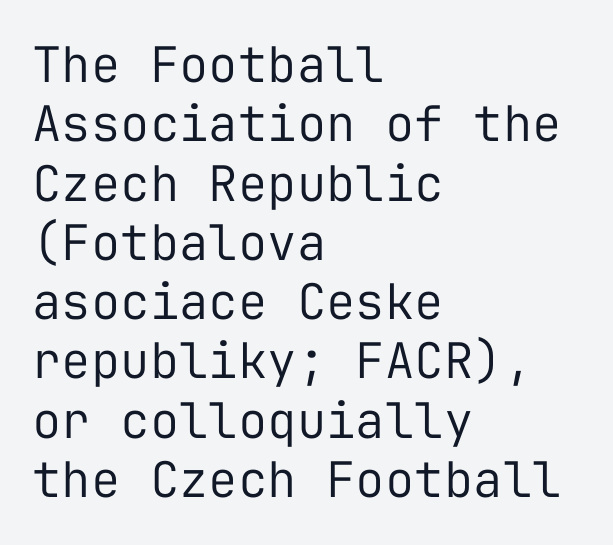
Q: Is the text bold? A: No.
Q: Is the text italic (slanted)? A: No, it is upright.
Q: Is the typeface a serif or a sans-serif typeface? A: Sans-serif.
Q: Is the text underlined? A: No.
Q: How is the paragraph aligned? A: Left-aligned.
Q: Is the spacing between letters normal or unusually wide? A: Normal.
Q: Width (condensed, normal, or wide)? A: Normal.
Q: Stroke contrast? A: Low.
Q: x-height? A: Medium.
Q: Monospaced? A: Yes.
